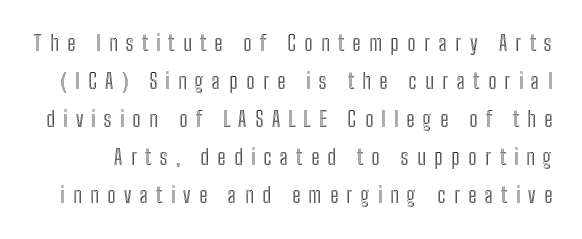
Tracking value appears strongly positive — letters spread wide. The font's upright variant was chosen for this text. The zone under the glyphs is completely vacant.
